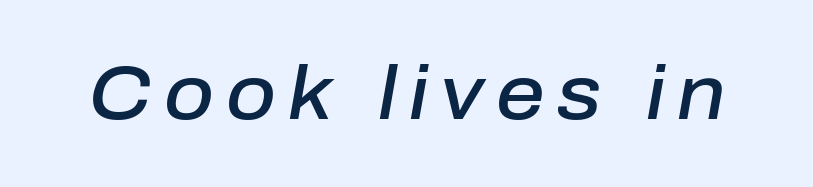
The image shows 76 px semibold type, italic (leaning right); set not underlined; low stroke contrast and a medium x-height.
